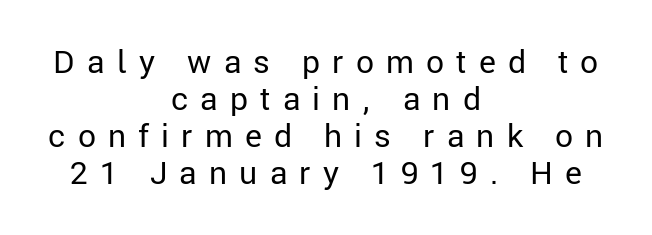
The image shows 32 px regular-weight sans-serif type, upright; set centered, line spacing 1.16x, unusually wide letter spacing (+0.38 em), not underlined; low stroke contrast and a medium x-height.
